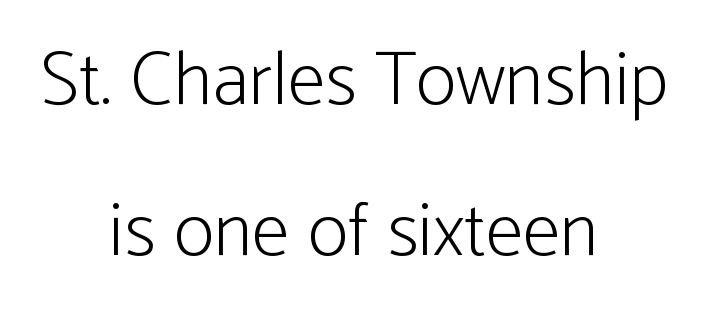
{"serif": "no", "italic": "no", "bold": "no", "weight": "light", "width": "condensed", "stroke_contrast": "low", "x_height": "medium", "monospaced": "no", "underline": "no", "align": "center", "line_spacing": "loose", "line_spacing_ratio": 1.96, "letter_spacing": "normal", "letter_spacing_em": 0.0, "glyph_px": 77}
